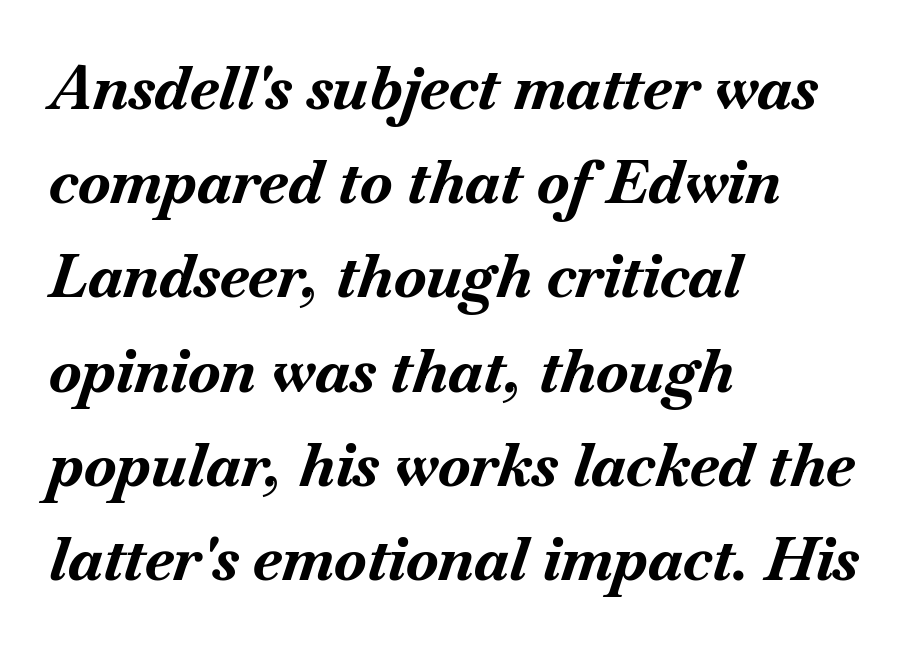
{"italic": "yes", "lean": "right", "slant_degrees": 18, "bold": "yes", "weight": "bold", "width": "normal", "stroke_contrast": "medium", "x_height": "small", "monospaced": "no", "underline": "no", "align": "left", "line_spacing": "normal", "line_spacing_ratio": 1.57, "letter_spacing": "normal", "letter_spacing_em": 0.0, "glyph_px": 60}
